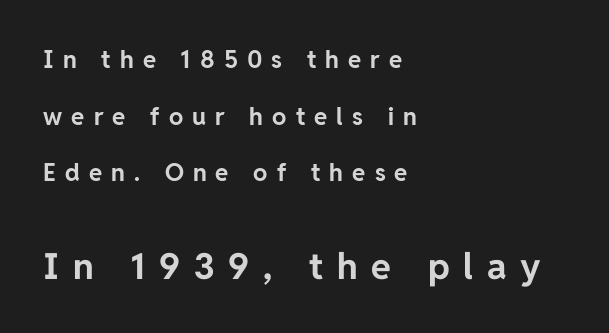
{"serif": "no", "italic": "no", "bold": "yes", "weight": "bold", "width": "normal", "stroke_contrast": "low", "x_height": "medium", "monospaced": "no", "underline": "no", "align": "left", "line_spacing": "loose", "line_spacing_ratio": 2.36, "letter_spacing": "wide", "letter_spacing_em": 0.38, "larger_block": "second", "size_ratio": 1.5, "glyph_px": 36}
